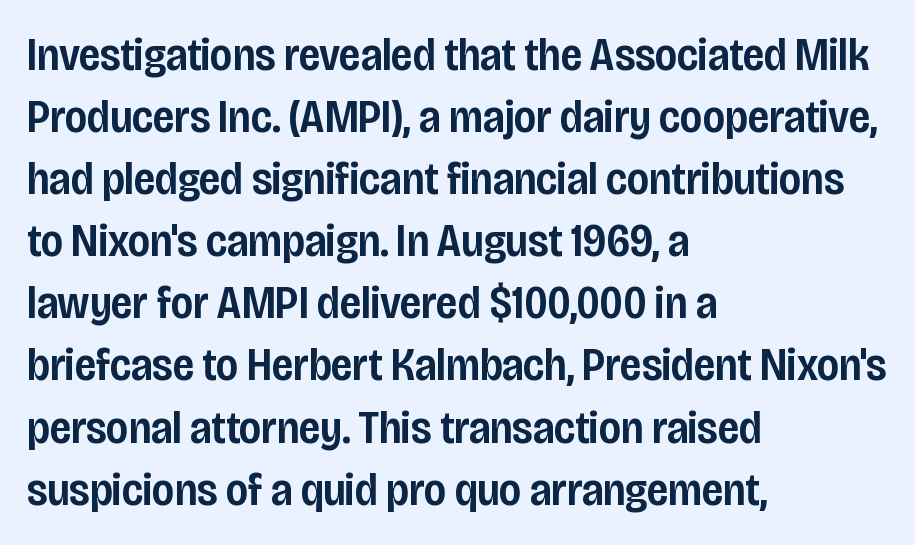
The image shows 46 px semibold, condensed sans-serif type, upright; set left-aligned, normal line spacing (1.35x), normal letter spacing, not underlined; low stroke contrast and a large x-height.
